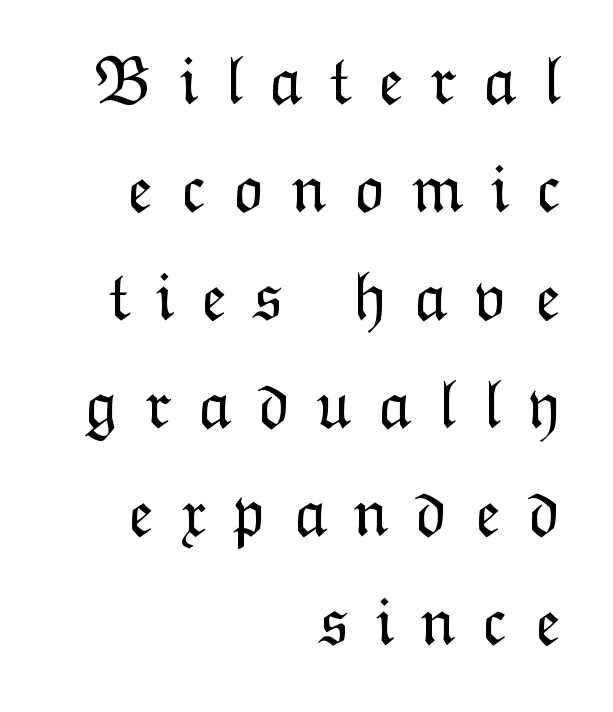
Loose tracking; the words dissolve into strings of separated letters. If you drew a ruler down the right edge, every line would touch it. Vertical spacing — default. The weight would be labelled regular, book, light, or lighter still. Character widths vary here, with narrow letters taking less room than wide ones.
